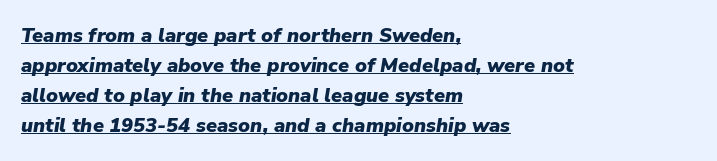
Notice how the passage keeps a crisp vertical edge on the left only. Slanted lettering throughout. Here the glyphs are tracked normally, forming tight word shapes. Vertically, the passage feels balanced, rows spaced as you'd expect. Plenty of ink on the page — the face is bold.
